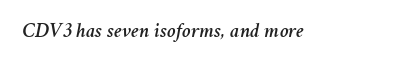
The image shows 21 px text type, italic (leaning right); set normal letter spacing, not underlined.
